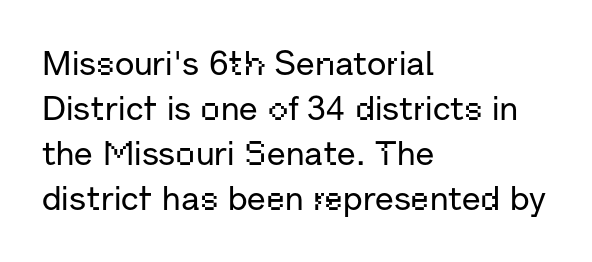
Examine the stroke ends and you'll find no serifs. Reading down the block, your eye returns to a fixed left position each line. A bare baseline throughout the passage. This is roman type, the default non-slanted kind.
